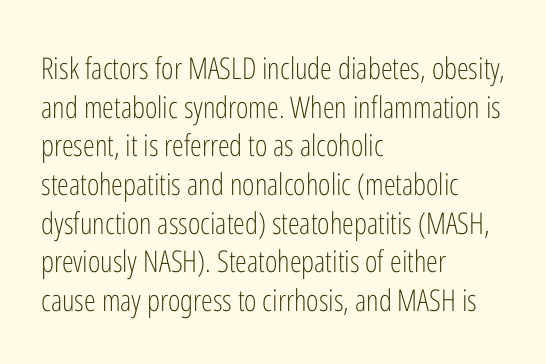
Inter-character spacing is left at the font's built-in metrics. Every row of glyphs begins at an identical x-position on the left. The strokes are not fattened; the text isn't bold. You could not count columns in this text — the font is proportionally spaced. Evenly set lines give the paragraph a standard silhouette. Underlining? Definitely not there.
